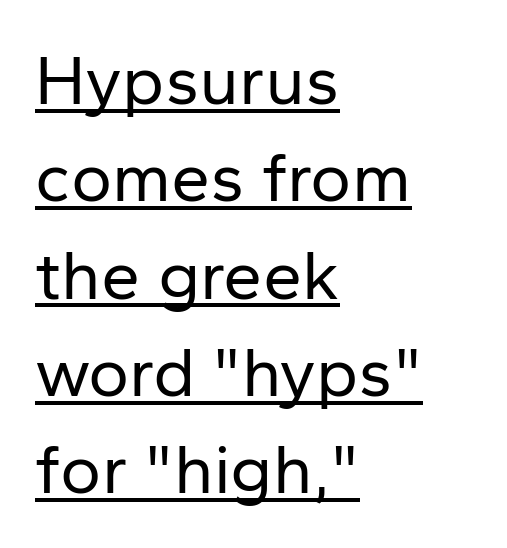
Nope, no serifs anywhere on these letters. Quick note: underline on. Alignment: flush left. Character widths vary here, with narrow letters taking less room than wide ones. How would I describe the line gaps? Plain and ordinary.
